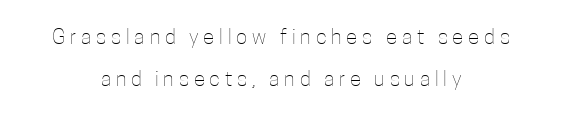
The strokes carry an ordinary text weight at most. The string is rendered with underlining switched off. Letter spacing: wide. Horizontal alignment here is central, giving a formal, balanced look. Upright lettering throughout.
